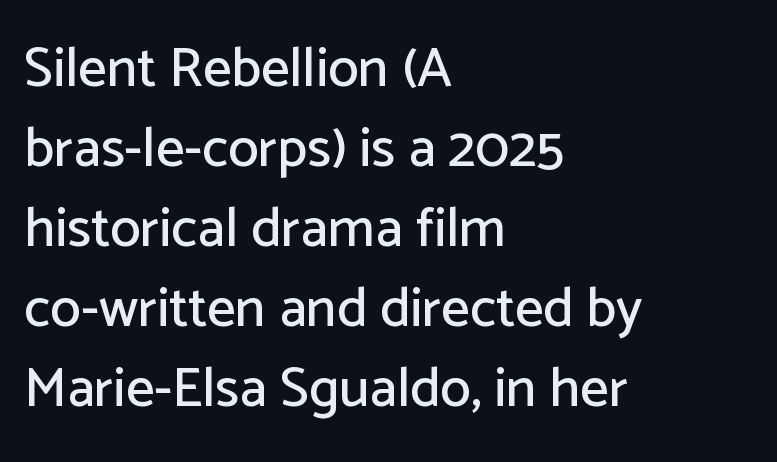
Q: Is the text italic (slanted)? A: No, it is upright.
Q: Is the typeface a serif or a sans-serif typeface? A: Sans-serif.
Q: Is the text underlined? A: No.
Q: How is the paragraph aligned? A: Left-aligned.
Q: Is the spacing between letters normal or unusually wide? A: Normal.
Q: Is the spacing between lines tight, normal or loose? A: Normal.
Q: Width (condensed, normal, or wide)? A: Normal.
Q: Stroke contrast? A: Low.
Q: x-height? A: Medium.
Q: Monospaced? A: No.
